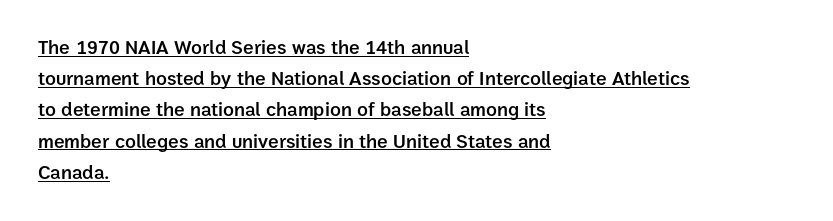
Q: Is the text bold? A: Semi-bold.
Q: Is the text italic (slanted)? A: No, it is upright.
Q: Is the text underlined? A: Yes.
Q: How is the paragraph aligned? A: Left-aligned.
Q: Is the spacing between letters normal or unusually wide? A: Normal.
Q: Is the spacing between lines tight, normal or loose? A: Normal.
